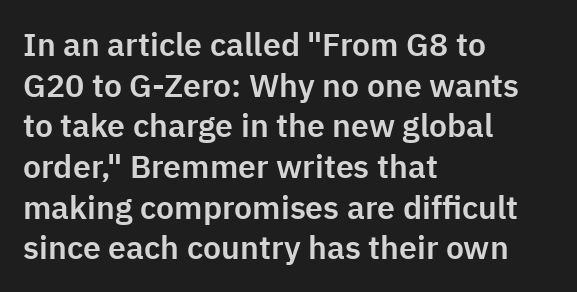
{"serif": "no", "italic": "no", "width": "normal", "stroke_contrast": "low", "x_height": "medium", "monospaced": "no", "underline": "no", "align": "left", "line_spacing": "normal", "line_spacing_ratio": 1.27, "letter_spacing": "normal", "letter_spacing_em": 0.0, "glyph_px": 32}
